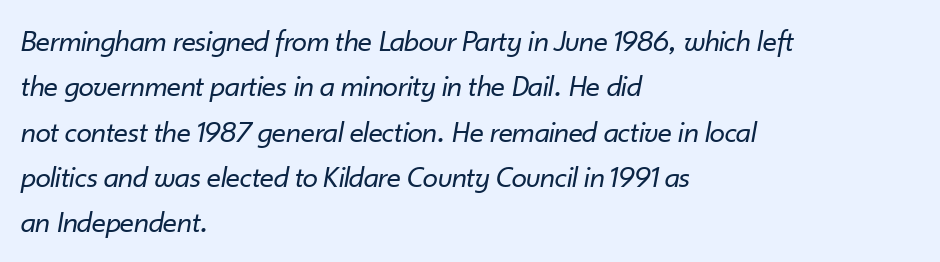
A student would call this left alignment; a typographer would say flush left, rag right. Only glyphs here, with clear space below each row. Looks like regular typesetting: each glyph gets only the width it needs. Stems and bowls with no extra thickness — not bold. A typesetter would call this zero additional tracking. Is there much room between lines? A standard amount, neither cramped nor airy.
